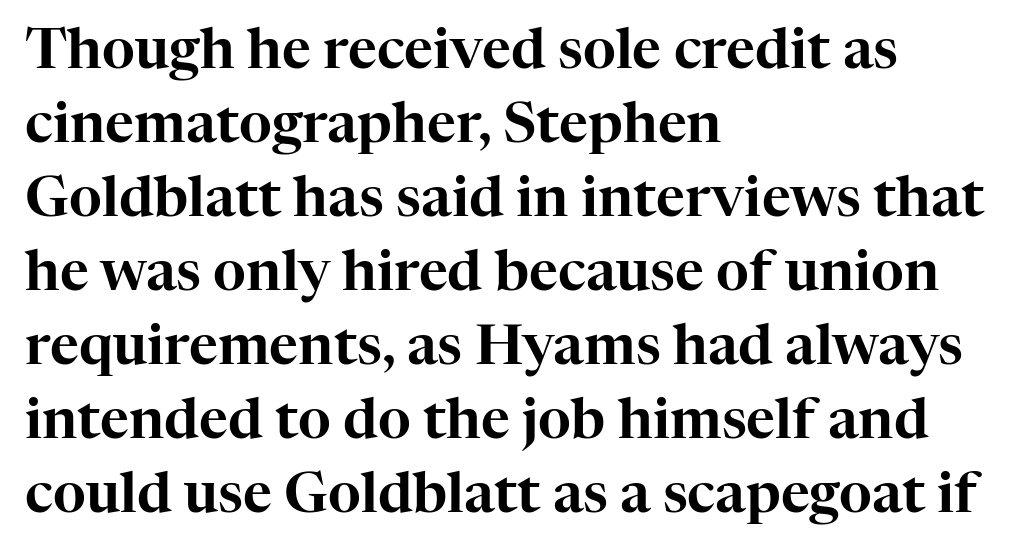
Note the varied advance widths — an 'i' is clearly narrower than an 'm'. The text was rendered using a seriffed face with decorative stroke endings. All the whitespace from short lines collects on the right. Caption: standard tracking, unaltered. Vertically, the passage feels balanced, rows spaced as you'd expect. Unmarked baselines from the first word to the last.
